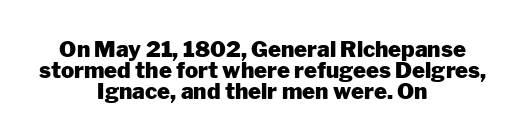
The image shows 22 px bold type, upright; set centered, tight line spacing (0.95x), normal letter spacing, not underlined.
